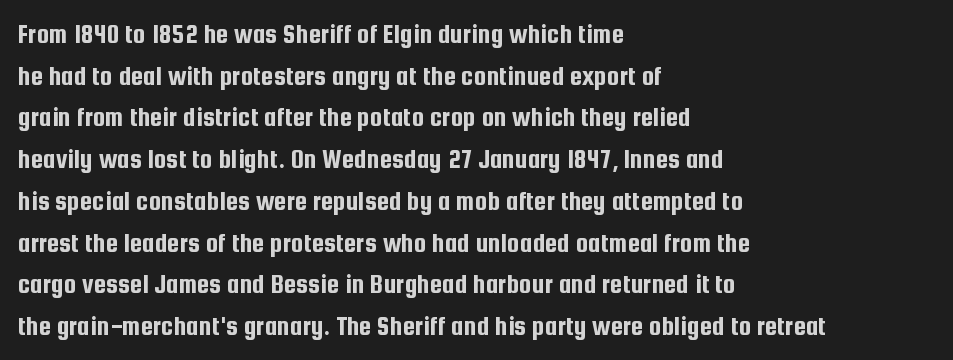
The image shows 28 px condensed sans-serif type, upright; set left-aligned, normal line spacing (1.49x), normal letter spacing, not underlined; low stroke contrast and a medium x-height.
